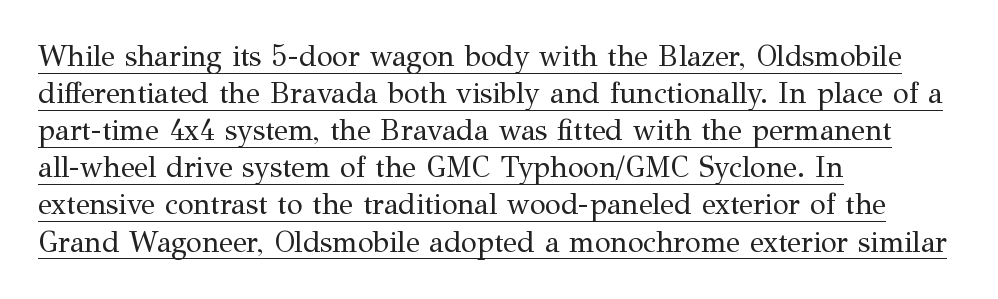
{"serif": "yes", "italic": "no", "bold": "no", "weight": "regular", "width": "normal", "stroke_contrast": "medium", "x_height": "medium", "monospaced": "no", "underline": "yes", "align": "left", "line_spacing": "normal", "line_spacing_ratio": 1.28, "letter_spacing": "normal", "letter_spacing_em": 0.0, "glyph_px": 29}
